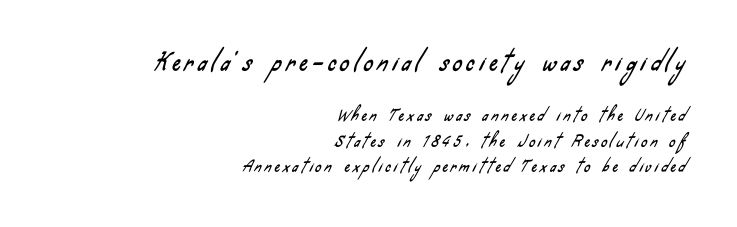
{"underline": "no", "align": "right", "line_spacing": "normal", "line_spacing_ratio": 1.69, "letter_spacing": "wide", "letter_spacing_em": 0.21, "larger_block": "first", "size_ratio": 1.53, "glyph_px": 23}
